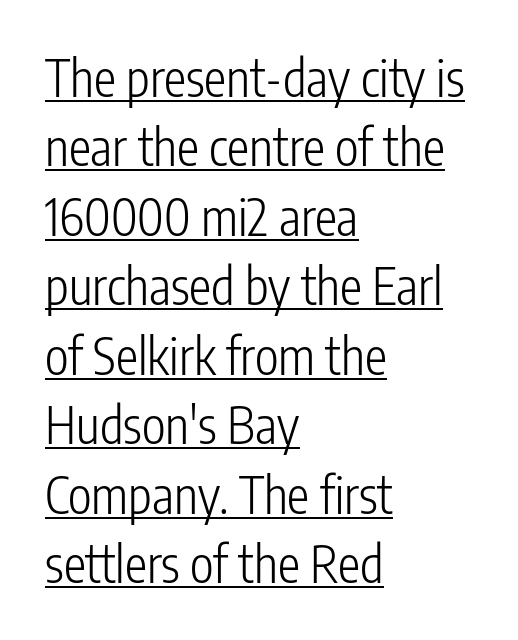
The image shows 50 px light, condensed sans-serif type, upright; set left-aligned, normal line spacing (1.39x), normal letter spacing, underlined; low stroke contrast and a medium x-height.
